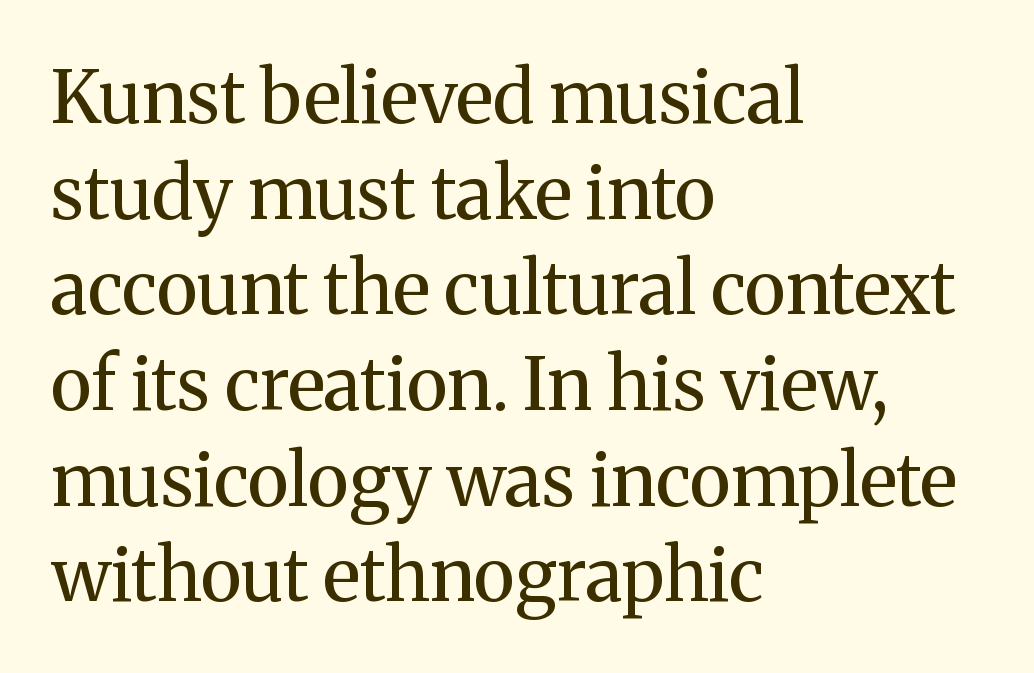
The rendering shows small feet on the letterforms — a serif design. The passage shown is typed in a proportional face where columns would drift. Caption: standard tracking, unaltered. Bold? No — there's no thickening of the strokes. The lettering holds an erect, upright posture throughout.
